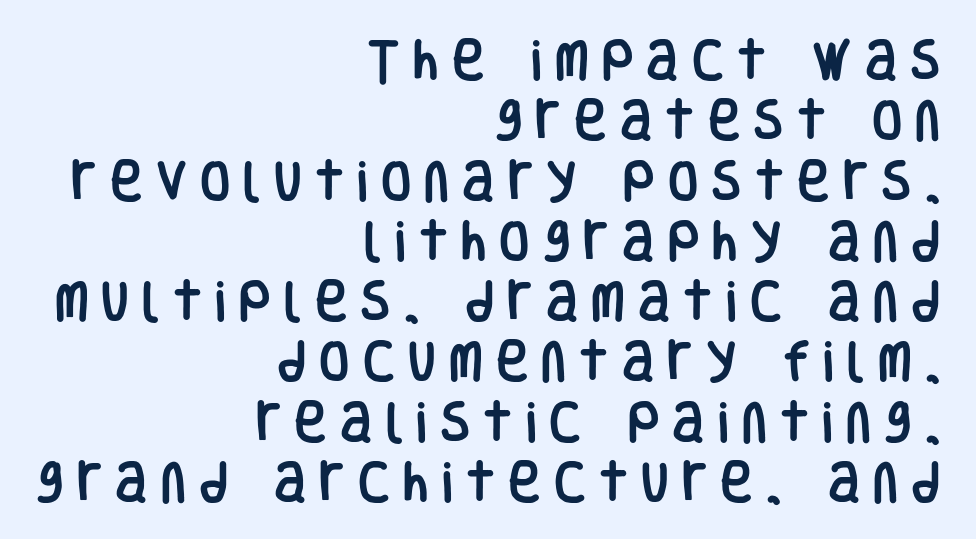
{"serif": "no", "italic": "no", "width": "condensed", "stroke_contrast": "low", "x_height": "large", "monospaced": "no", "underline": "no", "align": "right", "line_spacing": "normal", "line_spacing_ratio": 1.37, "letter_spacing": "wide", "letter_spacing_em": 0.3, "glyph_px": 44}
